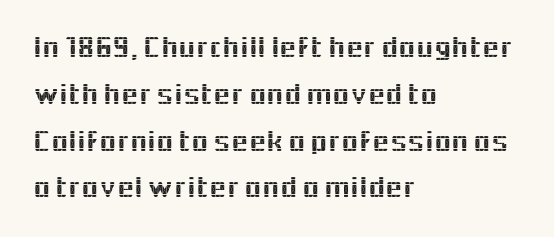
Note: no serifs on the glyphs. The rendering keeps characters at their native spacing. This sample is left-justified, so line endings fall wherever the words run out. Line spacing here is normal. The space beneath each line is pristine and unruled.
